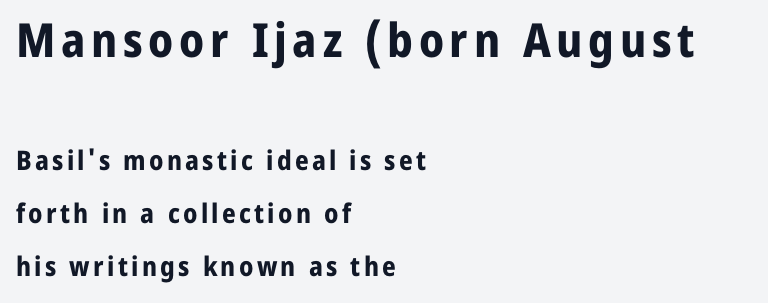
The image shows 47 px bold sans-serif type, upright; set left-aligned, loose line spacing (1.96x), not underlined; the first (top) block is 1.74x larger; low stroke contrast and a medium x-height.
